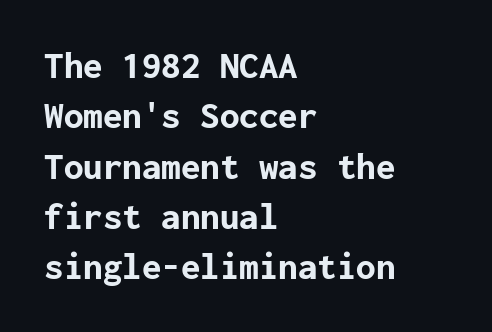
Q: Is the text bold? A: Yes.
Q: Is the text italic (slanted)? A: No, it is upright.
Q: Is the typeface a serif or a sans-serif typeface? A: Sans-serif.
Q: Is the text underlined? A: No.
Q: How is the paragraph aligned? A: Left-aligned.
Q: Is the spacing between letters normal or unusually wide? A: Normal.
Q: Is the spacing between lines tight, normal or loose? A: Normal.
Q: Width (condensed, normal, or wide)? A: Normal.
Q: Stroke contrast? A: Low.
Q: x-height? A: Medium.
